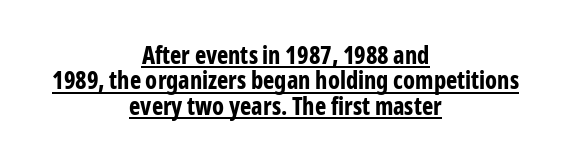
Q: Is the text bold? A: Yes.
Q: Is the text italic (slanted)? A: No, it is upright.
Q: Is the text underlined? A: Yes.
Q: How is the paragraph aligned? A: Centered.
Q: Is the spacing between letters normal or unusually wide? A: Normal.
Q: Is the spacing between lines tight, normal or loose? A: Tight.
